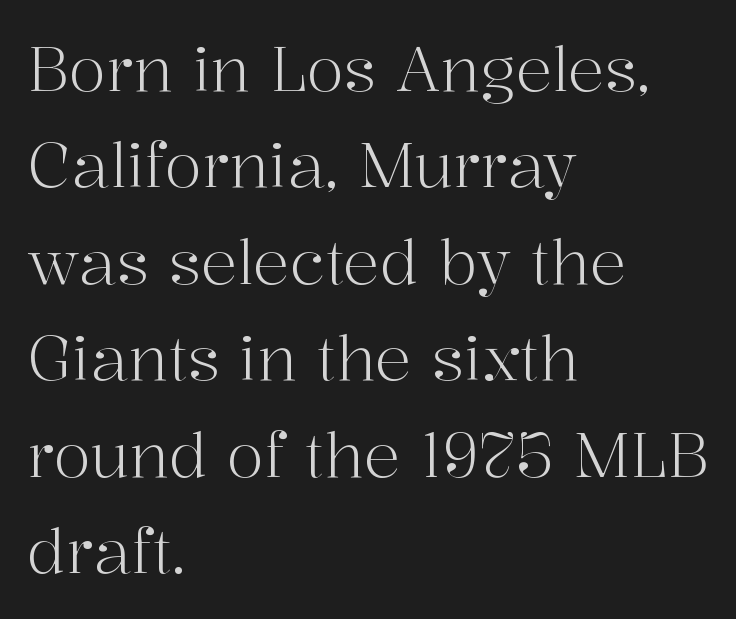
The image shows 61 px light serif type, upright; set left-aligned, normal line spacing (1.58x), normal letter spacing, not underlined; high stroke contrast and a medium x-height.
